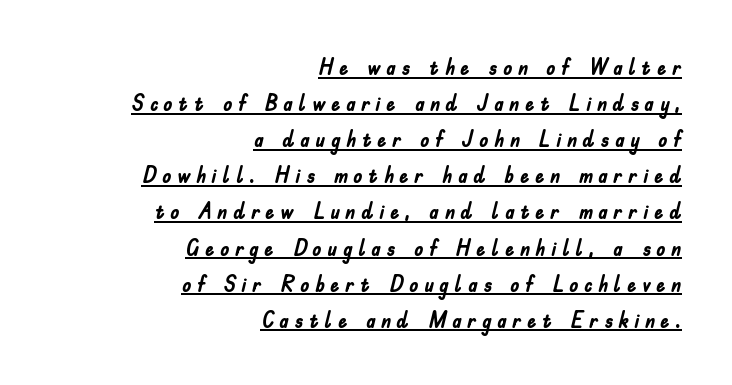
Q: Is the text bold? A: Yes.
Q: Is the text italic (slanted)? A: Yes.
Q: Is the text underlined? A: Yes.
Q: How is the paragraph aligned? A: Right-aligned.
Q: Is the spacing between letters normal or unusually wide? A: Unusually wide.
Q: Is the spacing between lines tight, normal or loose? A: Normal.
